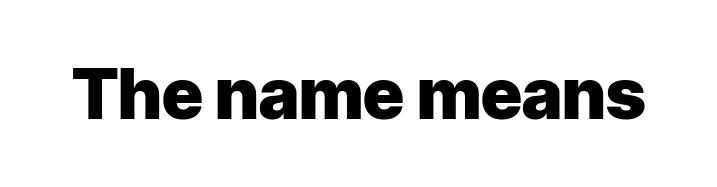
Q: Is the text bold? A: Yes.
Q: Is the text italic (slanted)? A: No, it is upright.
Q: Is the typeface a serif or a sans-serif typeface? A: Sans-serif.
Q: Is the text underlined? A: No.
Q: Is the spacing between letters normal or unusually wide? A: Normal.
Q: Width (condensed, normal, or wide)? A: Normal.
Q: Stroke contrast? A: Low.
Q: x-height? A: Medium.
Q: Monospaced? A: No.
